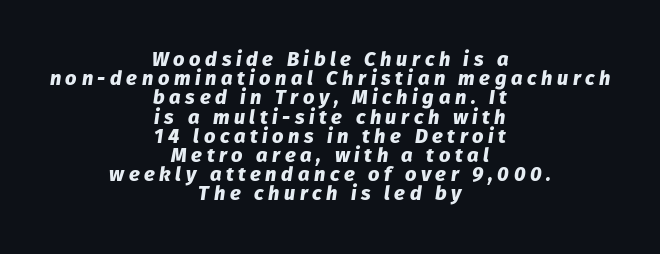
The image shows 20 px bold type, italic (leaning right); set centered, tight line spacing (0.96x), unusually wide letter spacing (+0.23 em), not underlined.
